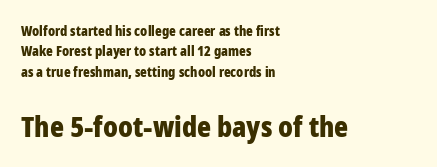
The face used here is rendered with its standard letterfit. Note: no serifs on the glyphs. Leading matches the norm, producing a regular column. Its strokes are broad and dark, the hallmark of bold type.
